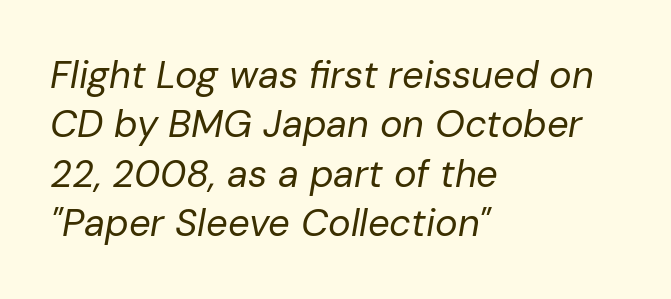
{"italic": "yes", "lean": "right", "slant_degrees": 10, "bold": "no", "weight": "regular", "width": "normal", "stroke_contrast": "low", "x_height": "medium", "monospaced": "no", "underline": "no", "align": "left", "line_spacing": "normal", "line_spacing_ratio": 1.3, "letter_spacing": "normal", "letter_spacing_em": 0.0, "glyph_px": 38}
